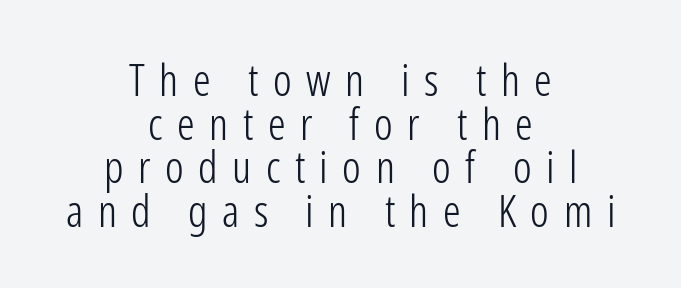
The image shows 44 px light, condensed sans-serif type, upright; set centered, tight line spacing (0.99x), unusually wide letter spacing (+0.33 em), not underlined; low stroke contrast and a medium x-height.
